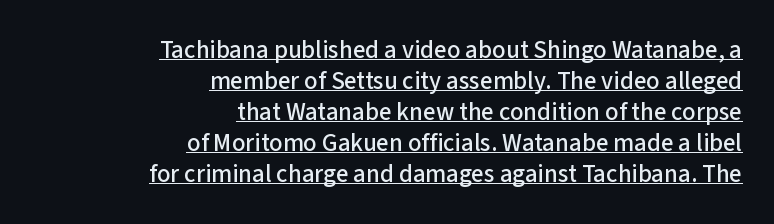
The image shows 25 px text type, upright; set right-aligned, line spacing 1.24x, normal letter spacing, underlined.
